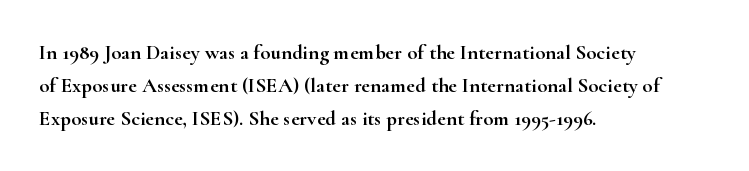
Q: Is the text italic (slanted)? A: No, it is upright.
Q: Is the text underlined? A: No.
Q: How is the paragraph aligned? A: Left-aligned.
Q: Is the spacing between letters normal or unusually wide? A: Normal.
Q: Is the spacing between lines tight, normal or loose? A: Normal.
